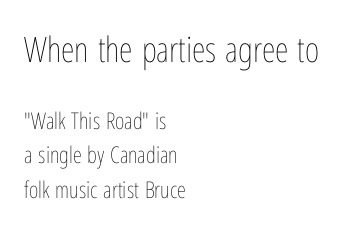
Q: Is the text bold? A: No.
Q: Is the text italic (slanted)? A: No, it is upright.
Q: Is the text underlined? A: No.
Q: How is the paragraph aligned? A: Left-aligned.
Q: Is the spacing between letters normal or unusually wide? A: Normal.
Q: Is the spacing between lines tight, normal or loose? A: Normal.
Q: Which block of text is set in a larger size, the first (top) or the second (bottom)? A: The first (top) one.
Q: Width (condensed, normal, or wide)? A: Condensed.
Q: Stroke contrast? A: Low.
Q: x-height? A: Medium.
Q: Monospaced? A: No.
